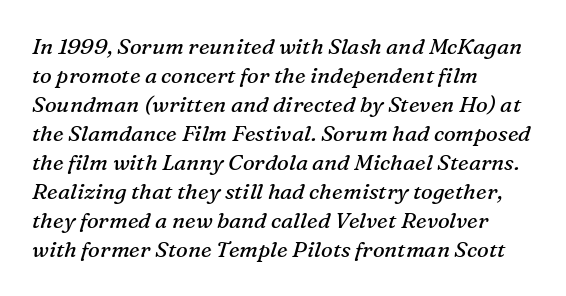
{"italic": "yes", "lean": "right", "slant_degrees": 16, "bold": "no", "underline": "no", "align": "left", "line_spacing": "normal", "line_spacing_ratio": 1.32, "letter_spacing": "normal", "letter_spacing_em": 0.0, "glyph_px": 22}
